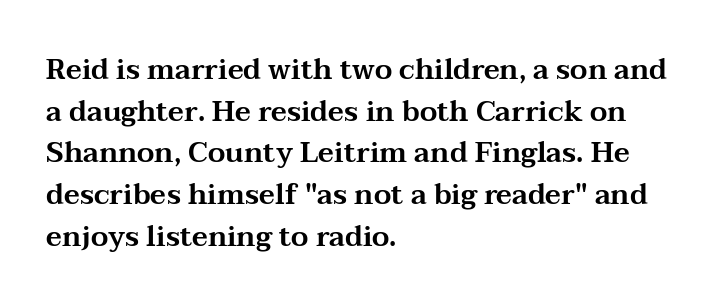
{"serif": "yes", "italic": "no", "width": "wide", "stroke_contrast": "medium", "x_height": "medium", "monospaced": "no", "underline": "no", "align": "left", "line_spacing": "normal", "line_spacing_ratio": 1.49, "letter_spacing": "normal", "letter_spacing_em": 0.0, "glyph_px": 28}
